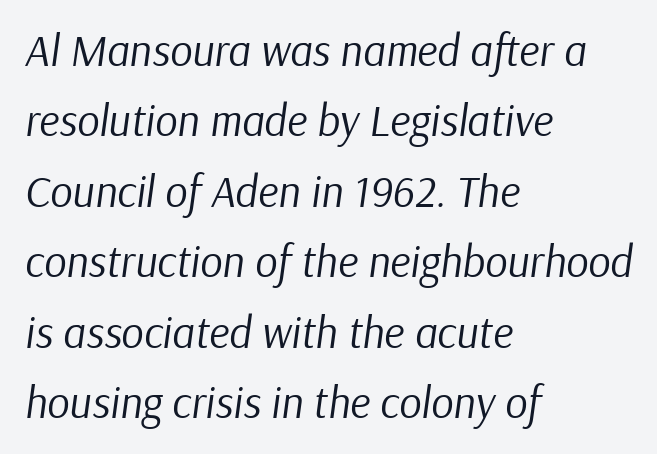
Q: Is the text bold? A: No.
Q: Is the text italic (slanted)? A: Yes, it leans right by about 9 degrees.
Q: Is the text underlined? A: No.
Q: How is the paragraph aligned? A: Left-aligned.
Q: Is the spacing between letters normal or unusually wide? A: Normal.
Q: Is the spacing between lines tight, normal or loose? A: Normal.
Q: Width (condensed, normal, or wide)? A: Normal.
Q: Stroke contrast? A: Low.
Q: x-height? A: Medium.
Q: Monospaced? A: No.
